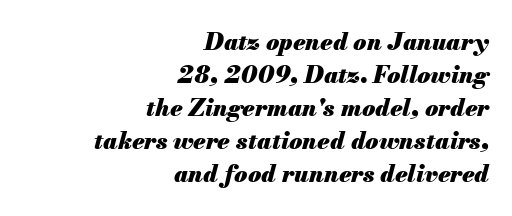
{"italic": "yes", "lean": "right", "slant_degrees": 13, "bold": "yes", "underline": "no", "align": "right", "line_spacing": "normal", "line_spacing_ratio": 1.38, "letter_spacing": "normal", "letter_spacing_em": 0.0, "glyph_px": 24}
